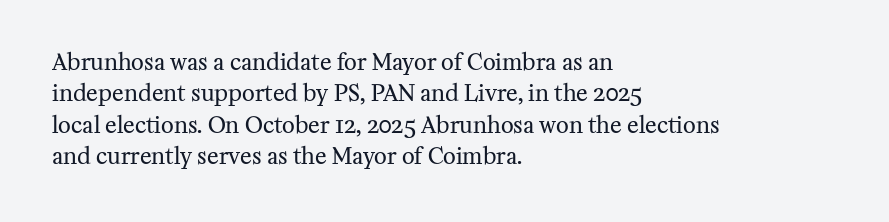
Q: Is the text bold? A: No.
Q: Is the text italic (slanted)? A: No, it is upright.
Q: Is the text underlined? A: No.
Q: How is the paragraph aligned? A: Left-aligned.
Q: Is the spacing between letters normal or unusually wide? A: Normal.
Q: Is the spacing between lines tight, normal or loose? A: Normal.
